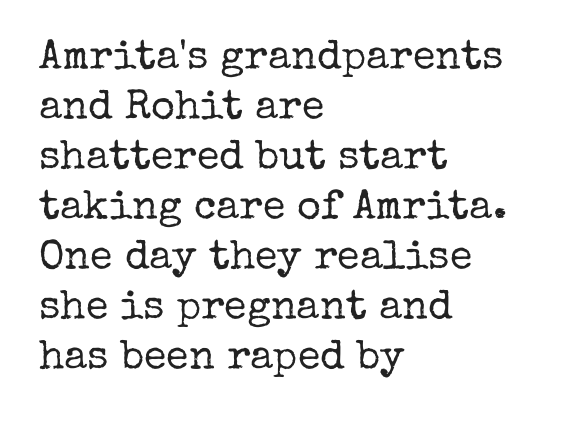
{"serif": "yes", "italic": "no", "bold": "no", "weight": "regular", "width": "normal", "stroke_contrast": "low", "x_height": "medium", "monospaced": "no", "underline": "no", "align": "left", "line_spacing_ratio": 1.22, "letter_spacing": "normal", "letter_spacing_em": 0.0, "glyph_px": 41}
